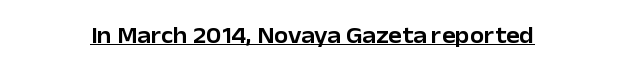
{"italic": "no", "underline": "yes", "letter_spacing": "normal", "letter_spacing_em": 0.0, "glyph_px": 23}
